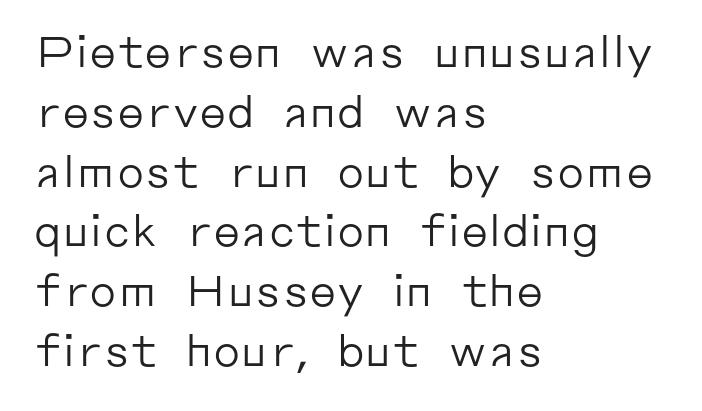
Summary of weight: not heavy and not bold. Caption: multi-line text, flush left, ragged right. This sample uses an upright cut, with every glyph sitting square on the baseline. Leading: standard.
